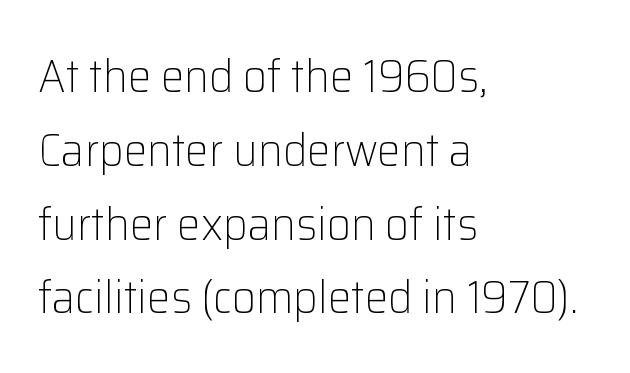
The image shows 47 px light sans-serif type, upright; set left-aligned, normal line spacing (1.57x), normal letter spacing, not underlined; low stroke contrast and a medium x-height.
